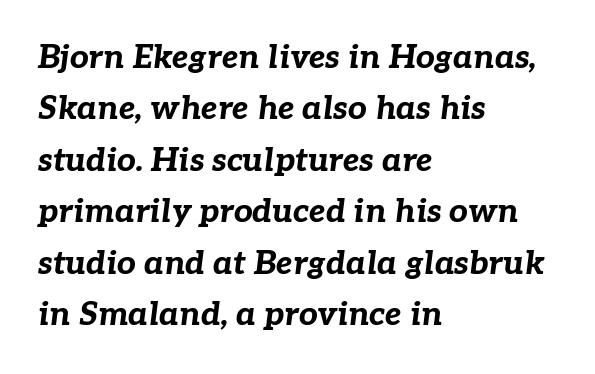
{"italic": "yes", "lean": "right", "slant_degrees": 7, "bold": "yes", "weight": "bold", "width": "normal", "stroke_contrast": "low", "x_height": "medium", "monospaced": "no", "underline": "no", "align": "left", "line_spacing": "normal", "line_spacing_ratio": 1.56, "letter_spacing": "normal", "letter_spacing_em": 0.0, "glyph_px": 33}
